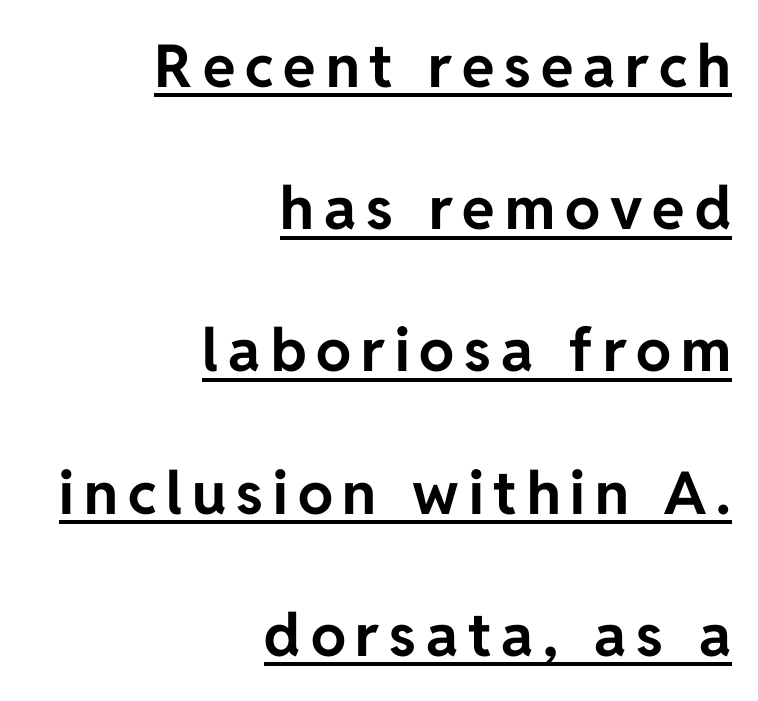
{"serif": "no", "italic": "no", "bold": "yes", "weight": "bold", "width": "normal", "stroke_contrast": "low", "x_height": "medium", "monospaced": "no", "underline": "yes", "align": "right", "line_spacing": "loose", "line_spacing_ratio": 2.41, "glyph_px": 59}
